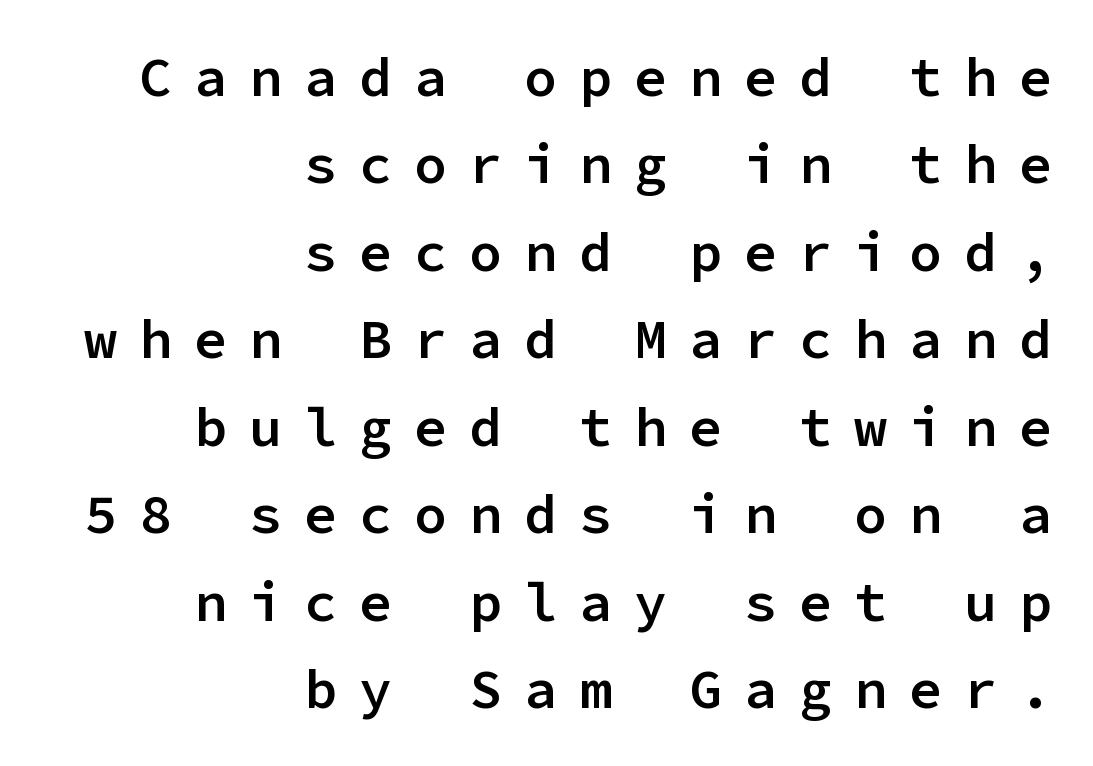
A fair bit of extra ink — the face is semibold, not bold. The passage shown is not underscored anywhere. Ascenders rise straight up at ninety degrees. A sans-serif font was chosen for this passage.
